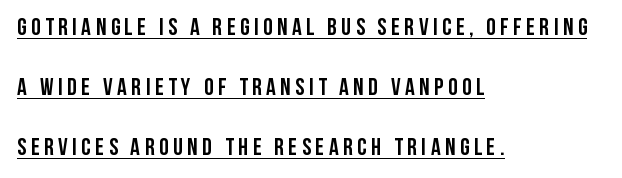
Q: Is the text bold? A: Yes.
Q: Is the text italic (slanted)? A: No, it is upright.
Q: Is the text underlined? A: Yes.
Q: How is the paragraph aligned? A: Left-aligned.
Q: Is the spacing between lines tight, normal or loose? A: Loose.
